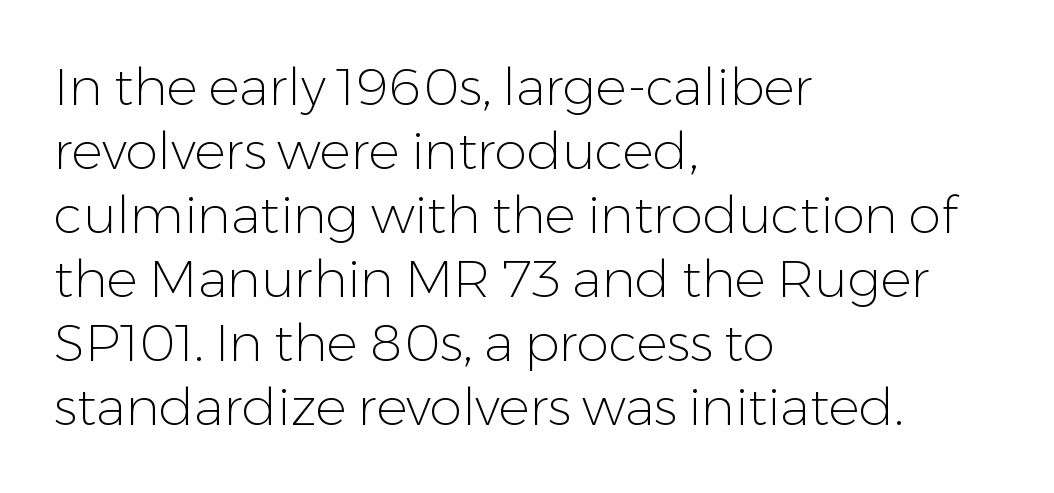
The passage shown is typeset with a sans-serif family. Caption: face not bold, strokes unweighted. Only glyphs here, with clear space below each row. Teacher's note: observe the even left margin — that is flush-left alignment. The passage shown is typed in a proportional face where columns would drift. These lines were composed using upright roman letters.
